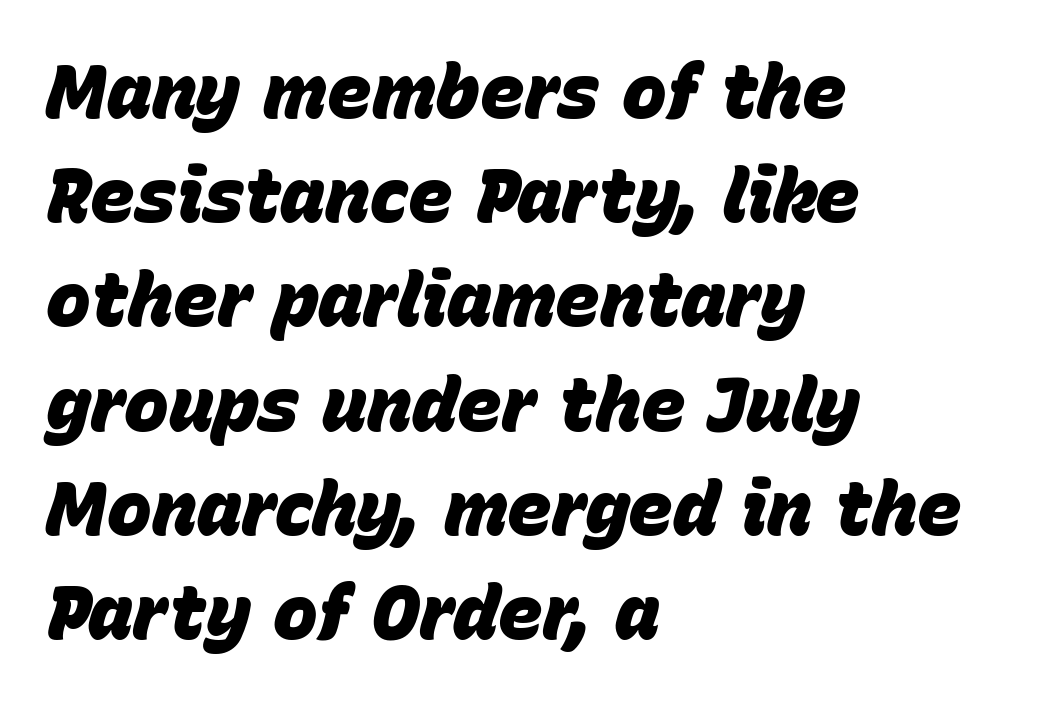
How are the letters spaced? Ordinarily, with no added tracking. Normally led — the rows are evenly, conventionally spaced. A typesetter would call this proportional, since set widths differ per character. The words here are not underlined.
